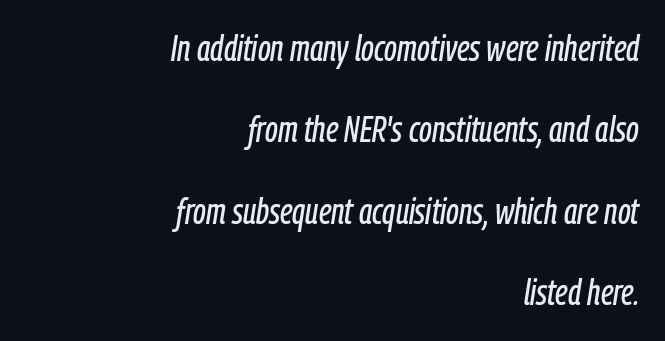
Q: Is the text italic (slanted)? A: Yes, it leans right by about 9 degrees.
Q: Is the text underlined? A: No.
Q: How is the paragraph aligned? A: Right-aligned.
Q: Is the spacing between letters normal or unusually wide? A: Normal.
Q: Is the spacing between lines tight, normal or loose? A: Loose.
Q: Width (condensed, normal, or wide)? A: Condensed.
Q: Stroke contrast? A: Low.
Q: x-height? A: Medium.
Q: Monospaced? A: No.
